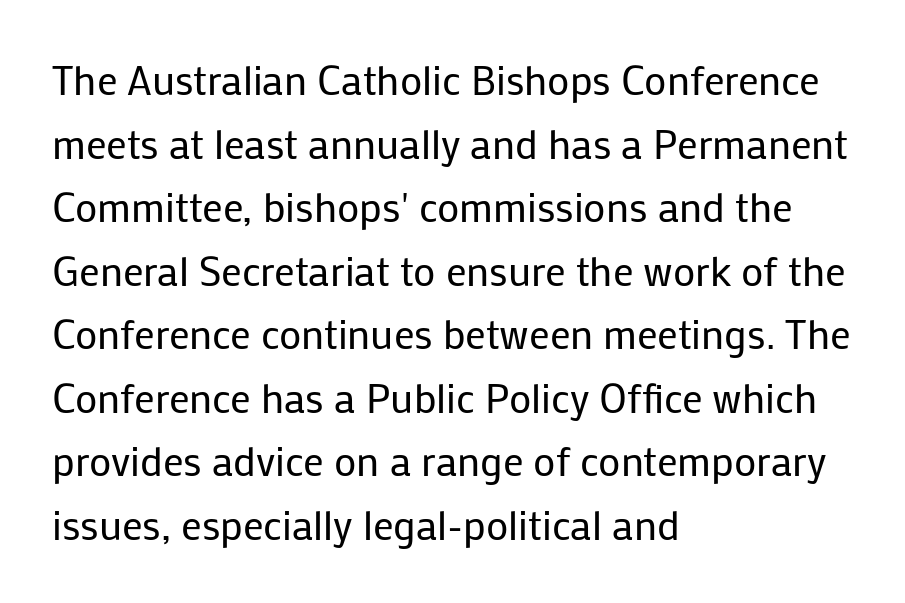
{"serif": "no", "italic": "no", "bold": "no", "weight": "regular", "width": "normal", "stroke_contrast": "low", "x_height": "medium", "monospaced": "no", "underline": "no", "align": "left", "line_spacing": "normal", "line_spacing_ratio": 1.55, "letter_spacing": "normal", "letter_spacing_em": 0.0, "glyph_px": 41}
